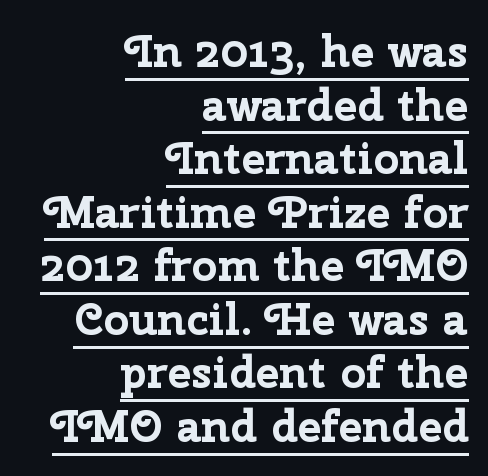
The horizontal fit of the characters is conventional and even. Posture: upright roman. The characters display no serif detailing; their extremities are plain. The passage shown is typed in a proportional face where columns would drift. In terms of weight, the rendering is a true, heavy bold. The words here are underlined.
